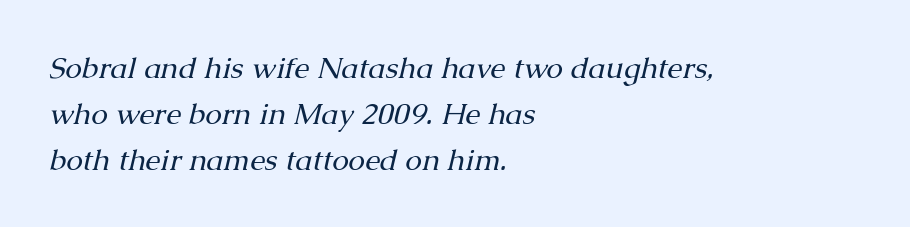
Quick note: underline off. The glyphs look as if they've been sheared to an angle. These lines are set flush left with a ragged right edge. Think standard paragraph weight, or any step lighter than that. Spacing between characters is what you'd get straight out of the box.
